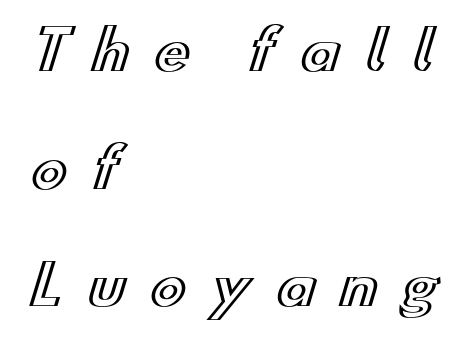
{"width": "wide", "x_height": "small", "monospaced": "no", "underline": "no", "align": "left", "line_spacing": "loose", "line_spacing_ratio": 2.18, "letter_spacing": "wide", "letter_spacing_em": 0.45, "glyph_px": 54}
